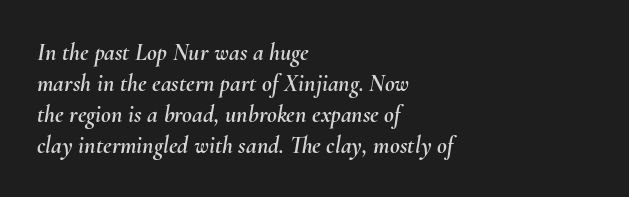
The image shows 24 px text type, italic (leaning right); set left-aligned, normal line spacing (1.29x), normal letter spacing, not underlined.
